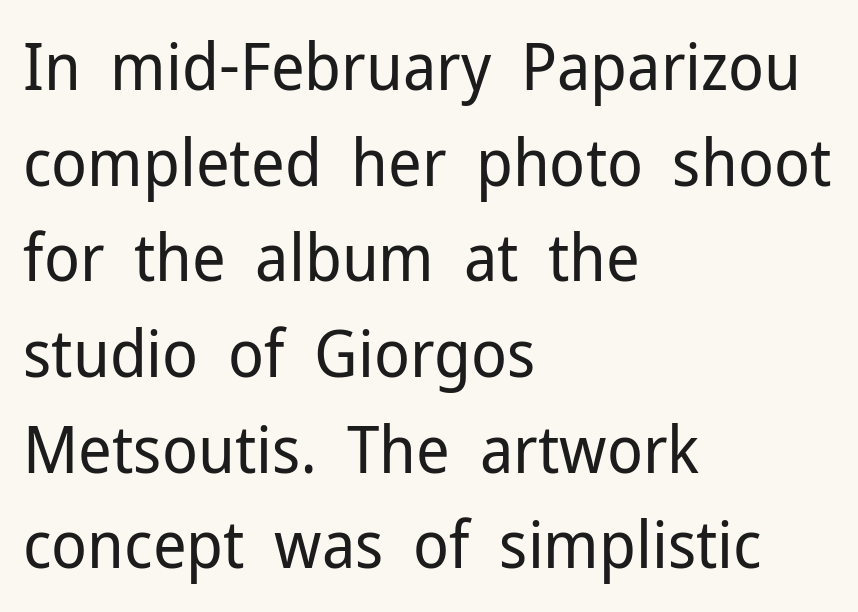
Teacher's note: observe the even left margin — that is flush-left alignment. A sans-serif font was chosen for this passage. Baseline-to-baseline distance is the conventional proportion of letter height. These lines were composed using upright roman letters.
